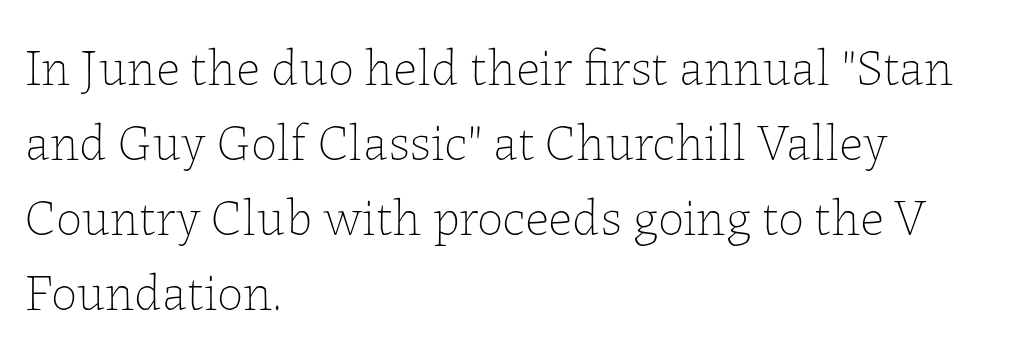
{"italic": "no", "bold": "no", "weight": "thin", "width": "normal", "stroke_contrast": "low", "x_height": "medium", "monospaced": "no", "underline": "no", "align": "left", "line_spacing": "normal", "line_spacing_ratio": 1.44, "letter_spacing": "normal", "letter_spacing_em": 0.0, "glyph_px": 52}
